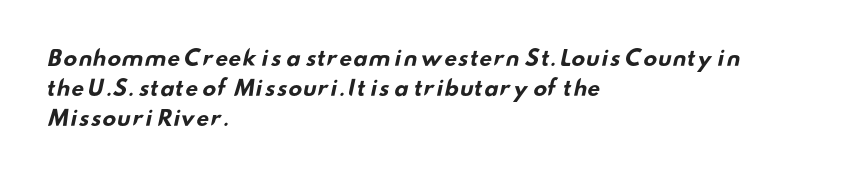
{"bold": "yes", "underline": "no", "align": "left", "line_spacing": "normal", "line_spacing_ratio": 1.44, "letter_spacing": "normal", "letter_spacing_em": 0.0, "glyph_px": 21}
